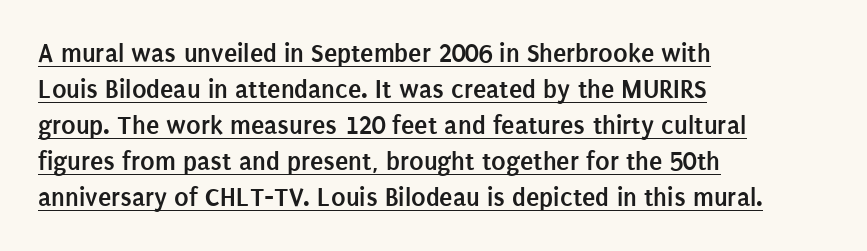
Heavy, bold letterforms. Compared with typical body copy, the letter spacing here is the same. The vertical gap from one line to the next is medium. The words here are underlined. Upright lettering throughout. Reading down the block, your eye returns to a fixed left position each line.
